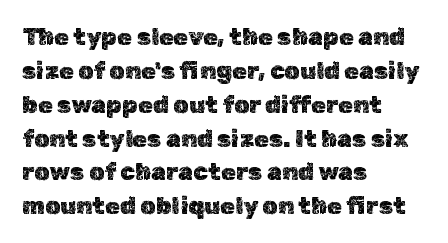
Q: Is the text italic (slanted)? A: No, it is upright.
Q: Is the text underlined? A: No.
Q: How is the paragraph aligned? A: Left-aligned.
Q: Is the spacing between letters normal or unusually wide? A: Normal.
Q: Is the spacing between lines tight, normal or loose? A: Normal.
